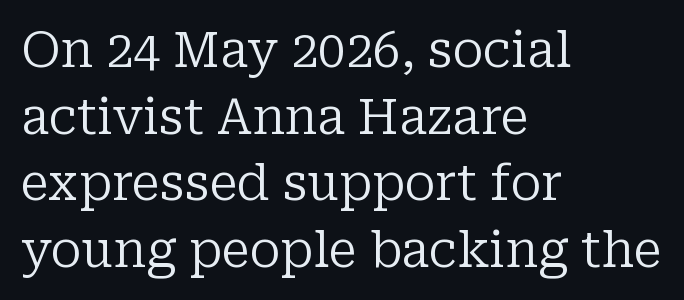
Q: Is the text bold? A: No.
Q: Is the text italic (slanted)? A: No, it is upright.
Q: Is the typeface a serif or a sans-serif typeface? A: Serif.
Q: Is the text underlined? A: No.
Q: How is the paragraph aligned? A: Left-aligned.
Q: Is the spacing between letters normal or unusually wide? A: Normal.
Q: Is the spacing between lines tight, normal or loose? A: Normal.
Q: Width (condensed, normal, or wide)? A: Normal.
Q: Stroke contrast? A: Low.
Q: x-height? A: Medium.
Q: Monospaced? A: No.
